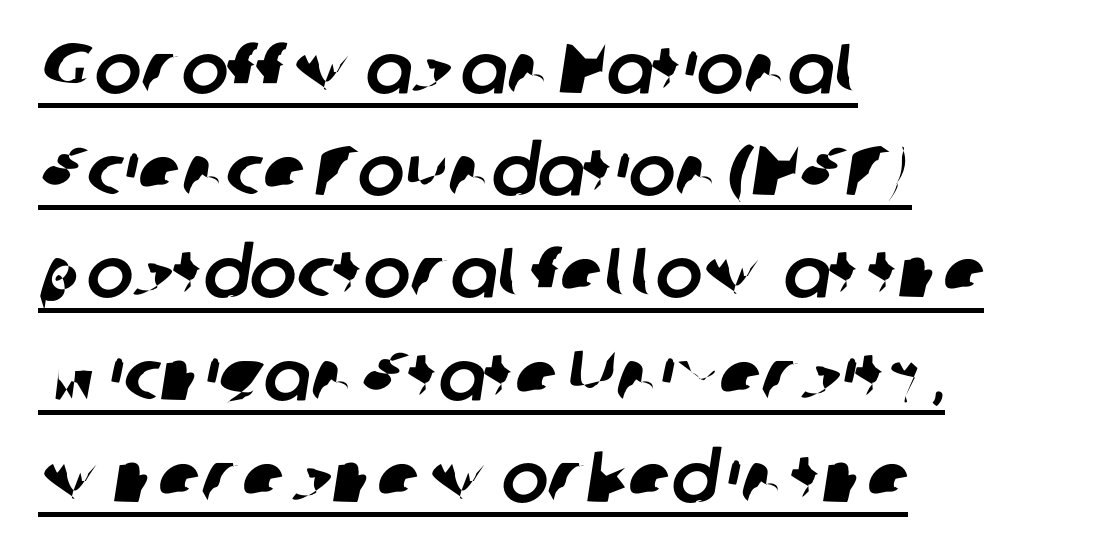
Q: Is the typeface a serif or a sans-serif typeface? A: Sans-serif.
Q: Is the text underlined? A: Yes.
Q: How is the paragraph aligned? A: Left-aligned.
Q: Is the spacing between letters normal or unusually wide? A: Normal.
Q: Is the spacing between lines tight, normal or loose? A: Normal.
Q: Width (condensed, normal, or wide)? A: Normal.
Q: Stroke contrast? A: Low.
Q: x-height? A: Medium.
Q: Monospaced? A: No.
